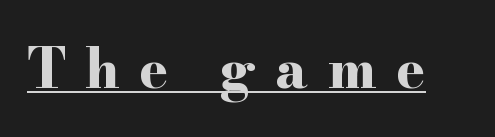
Display-style spreading of the glyphs; the letterfit is very open. The passage shown is emphatically bold. Does the type have serifs? Yes, each stem ends in a small foot. This is the regular roman posture of the typeface. The rendering uses natural spacing where letterforms have individual widths.
